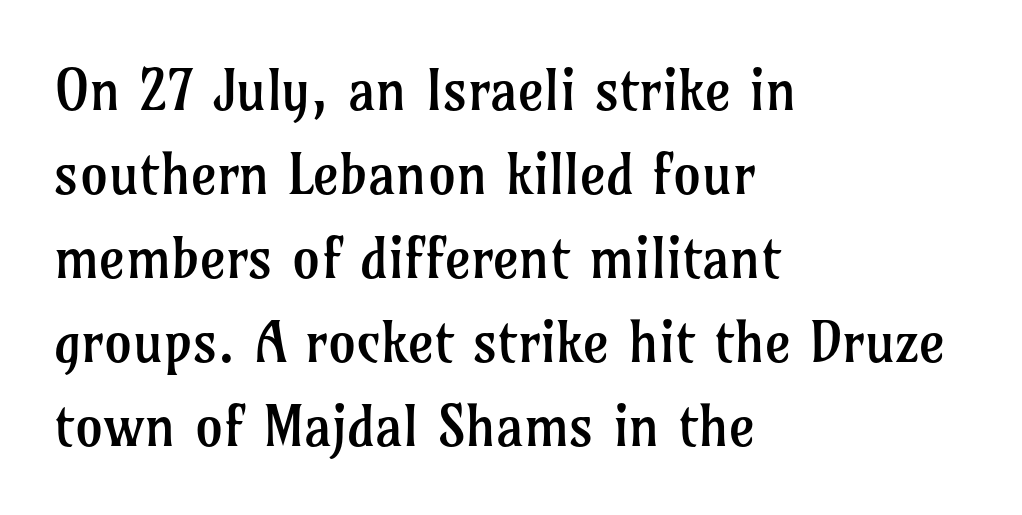
The image shows 56 px regular-weight serif type, upright; set left-aligned, normal line spacing (1.5x), normal letter spacing, not underlined; low stroke contrast and a medium x-height.
